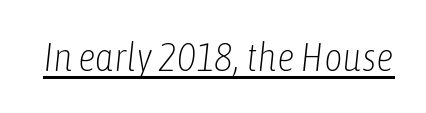
{"italic": "yes", "lean": "right", "slant_degrees": 6, "bold": "no", "weight": "light", "width": "condensed", "stroke_contrast": "low", "x_height": "medium", "monospaced": "no", "underline": "yes", "letter_spacing": "normal", "letter_spacing_em": 0.0, "glyph_px": 40}
